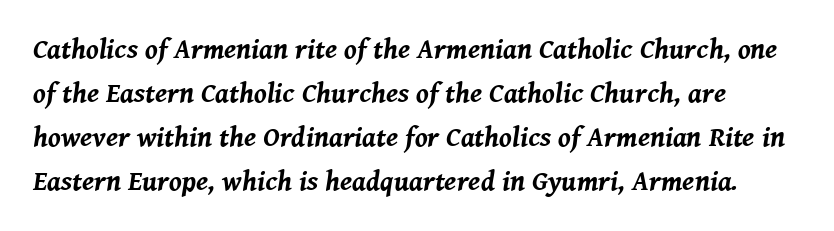
Summary of weight: heavy, a full bold. Honestly, the letter spacing is just normal — you wouldn't notice it. The line-height multiplier appears to be the usual default. Is this a fixed-width face? No — the glyphs have proportional, varying widths.
